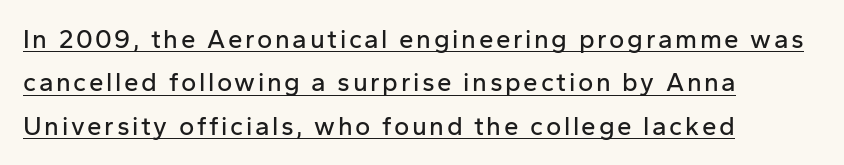
{"italic": "no", "underline": "yes", "align": "left", "line_spacing": "normal", "line_spacing_ratio": 1.67, "glyph_px": 26}
